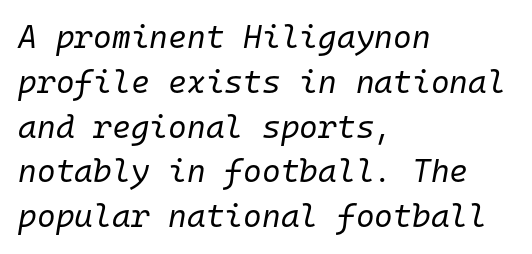
Q: Is the text bold? A: No.
Q: Is the text italic (slanted)? A: Yes, it leans right by about 10 degrees.
Q: Is the text underlined? A: No.
Q: How is the paragraph aligned? A: Left-aligned.
Q: Is the spacing between letters normal or unusually wide? A: Normal.
Q: Is the spacing between lines tight, normal or loose? A: Normal.
Q: Width (condensed, normal, or wide)? A: Normal.
Q: Stroke contrast? A: Low.
Q: x-height? A: Medium.
Q: Monospaced? A: Yes.
